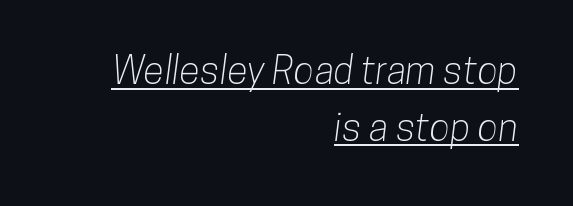
{"serif": "no", "width": "condensed", "stroke_contrast": "low", "x_height": "medium", "monospaced": "no", "underline": "yes", "align": "right", "line_spacing": "normal", "line_spacing_ratio": 1.49, "letter_spacing": "normal", "letter_spacing_em": 0.0, "glyph_px": 38}
